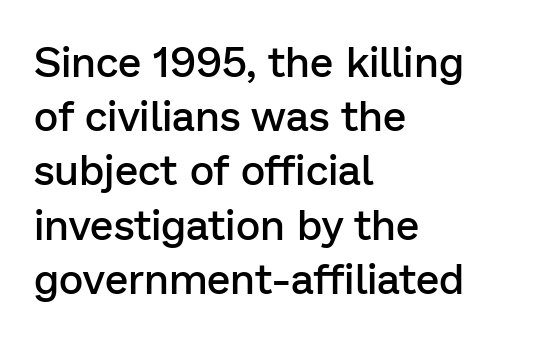
Whoever set this chose a conventional vertical rhythm. Check under the words: just untouched page. Typographically, this falls in the sans-serif category. Italic? Not at all — the glyphs are vertical.
